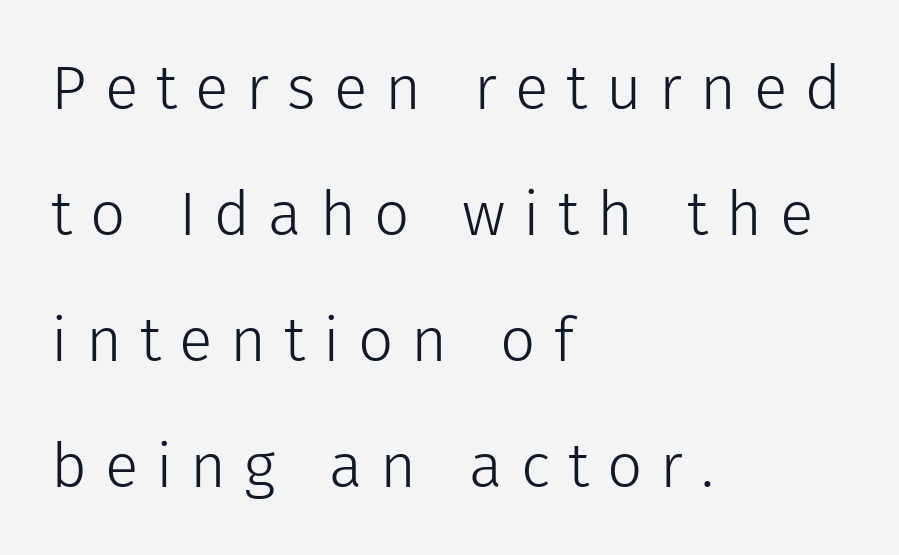
{"serif": "no", "italic": "no", "bold": "no", "weight": "light", "width": "normal", "stroke_contrast": "low", "x_height": "medium", "monospaced": "no", "underline": "no", "align": "left", "line_spacing": "loose", "line_spacing_ratio": 2.03, "letter_spacing": "wide", "letter_spacing_em": 0.29, "glyph_px": 62}
